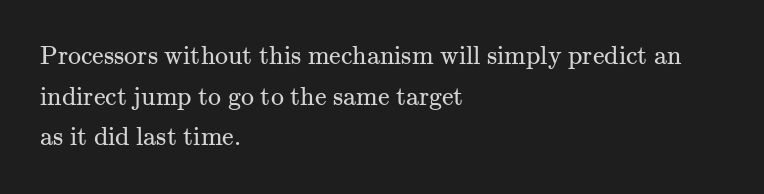
The zone under the glyphs is completely vacant. Letters have the restrained weight of plain body copy at most. Line beginnings align vertically; line endings do not. The gaps between neighbouring characters are ordinary and unremarkable.
